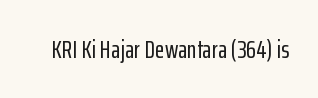
{"italic": "no", "underline": "no", "letter_spacing": "normal", "letter_spacing_em": 0.0, "glyph_px": 25}
